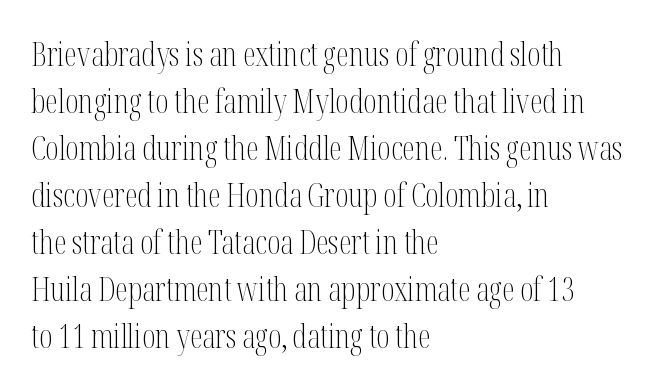
Q: Is the text bold? A: No.
Q: Is the text italic (slanted)? A: No, it is upright.
Q: Is the typeface a serif or a sans-serif typeface? A: Serif.
Q: Is the text underlined? A: No.
Q: How is the paragraph aligned? A: Left-aligned.
Q: Is the spacing between letters normal or unusually wide? A: Normal.
Q: Is the spacing between lines tight, normal or loose? A: Normal.
Q: Width (condensed, normal, or wide)? A: Condensed.
Q: Stroke contrast? A: Medium.
Q: x-height? A: Medium.
Q: Monospaced? A: No.
